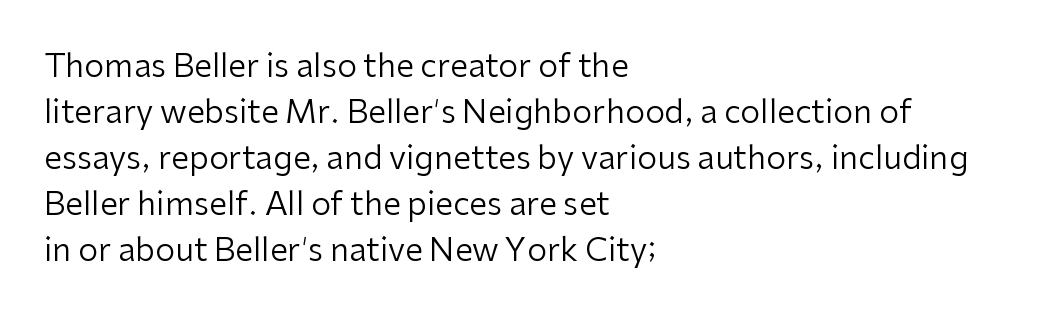
{"serif": "no", "italic": "no", "bold": "no", "weight": "regular", "width": "normal", "stroke_contrast": "low", "x_height": "medium", "monospaced": "no", "underline": "no", "align": "left", "line_spacing": "normal", "line_spacing_ratio": 1.44, "letter_spacing": "normal", "letter_spacing_em": 0.0, "glyph_px": 32}
